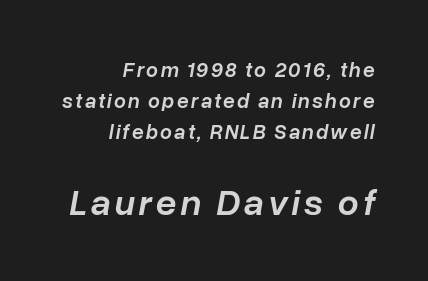
{"italic": "yes", "lean": "right", "slant_degrees": 10, "bold": "semi", "weight": "semibold", "width": "normal", "stroke_contrast": "low", "x_height": "medium", "monospaced": "no", "underline": "no", "align": "right", "line_spacing": "normal", "line_spacing_ratio": 1.47, "larger_block": "second", "size_ratio": 1.76, "glyph_px": 37}
